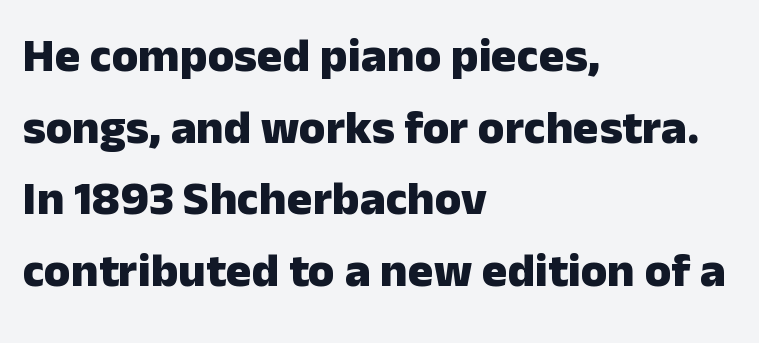
{"serif": "no", "italic": "no", "bold": "yes", "weight": "heavy", "width": "normal", "stroke_contrast": "low", "x_height": "medium", "monospaced": "no", "underline": "no", "align": "left", "line_spacing": "normal", "line_spacing_ratio": 1.49, "letter_spacing": "normal", "letter_spacing_em": 0.0, "glyph_px": 48}
